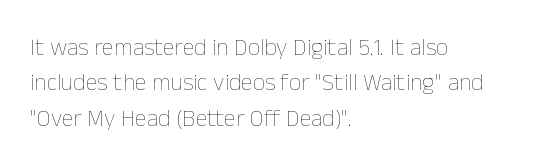
{"italic": "no", "bold": "no", "underline": "no", "align": "left", "line_spacing": "normal", "line_spacing_ratio": 1.47, "letter_spacing": "normal", "letter_spacing_em": 0.0, "glyph_px": 24}
